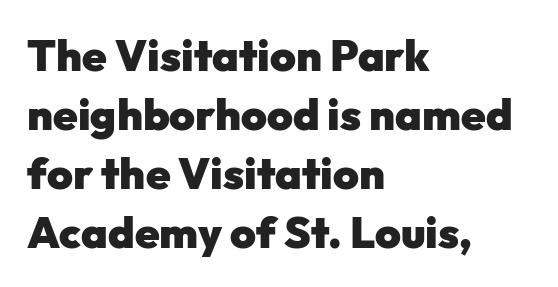
Vertical strokes here are truly vertical. The rendering uses a bold face; every stroke is thick and dark. The passage is arranged the way most books set body copy — flush left. Observe the ordinary spacing: letters are neighbours, not strangers. Quick note: underline off. You could not count columns in this text — the font is proportionally spaced.
